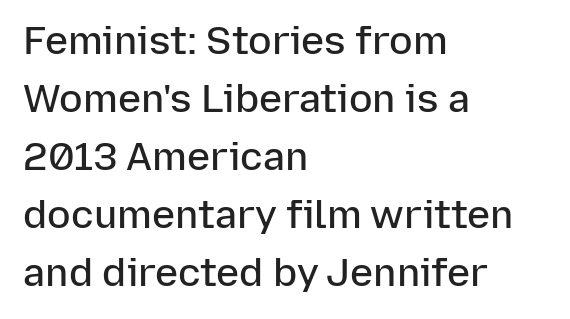
The image shows 39 px semibold sans-serif type, upright; set left-aligned, normal line spacing (1.49x), normal letter spacing, not underlined; low stroke contrast and a medium x-height.
